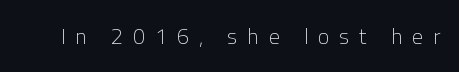
The image shows 22 px text type, upright; set unusually wide letter spacing (+0.44 em), not underlined.
